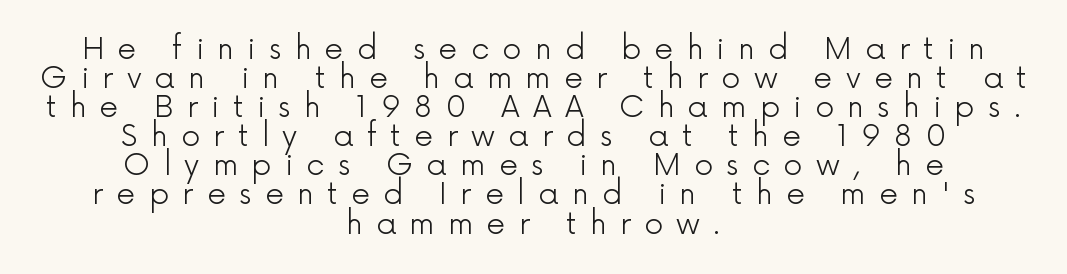
Which margin do the lines hug? Neither — every line sits in the middle. Observe the absence of serifs on each vertical stroke in this sample. Quick note: interline space is minimal. The gaps between neighbouring characters are conspicuously large. Looks like regular typesetting: each glyph gets only the width it needs.
